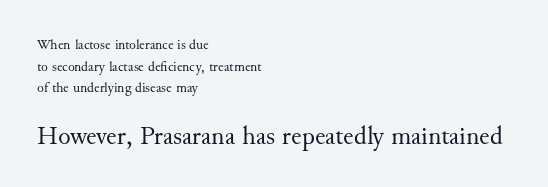
{"italic": "no", "bold": "no", "underline": "no", "align": "left", "line_spacing": "normal", "line_spacing_ratio": 1.55, "letter_spacing": "normal", "letter_spacing_em": 0.0, "larger_block": "second", "size_ratio": 1.86, "glyph_px": 26}
